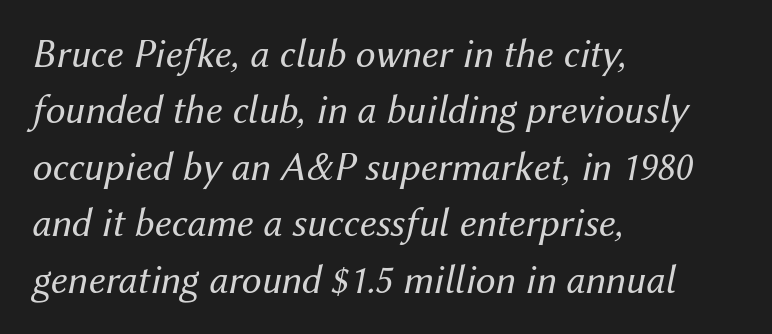
Unbolded letterforms with no extra heft. This sample uses plain, unmodified letter spacing. The rows are spaced the way most documents space them. Type without underlining. Posture: slanted.
